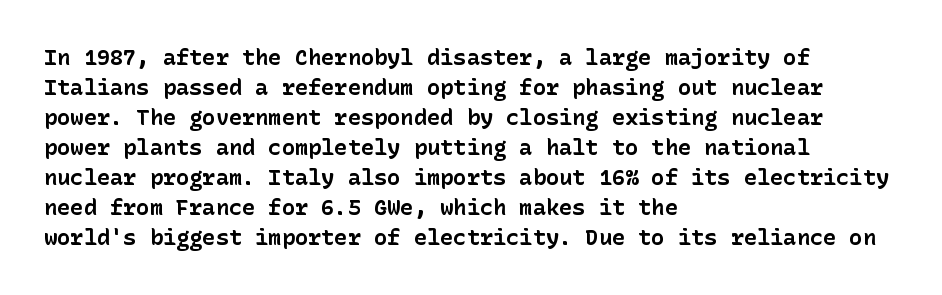
Italic: no, the glyphs are upright roman. Standard letterfit; no display-style spreading of the glyphs. Glance below the letters and you will spot only blank space. Its strokes are broad and dark, the hallmark of bold type.
